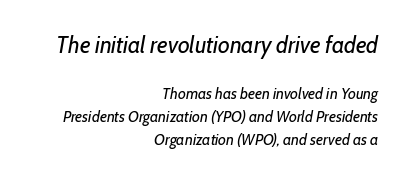
Q: Is the text bold? A: No.
Q: Is the text italic (slanted)? A: Yes, it leans right by about 10 degrees.
Q: Is the text underlined? A: No.
Q: How is the paragraph aligned? A: Right-aligned.
Q: Is the spacing between letters normal or unusually wide? A: Normal.
Q: Is the spacing between lines tight, normal or loose? A: Normal.
Q: Which block of text is set in a larger size, the first (top) or the second (bottom)? A: The first (top) one.
